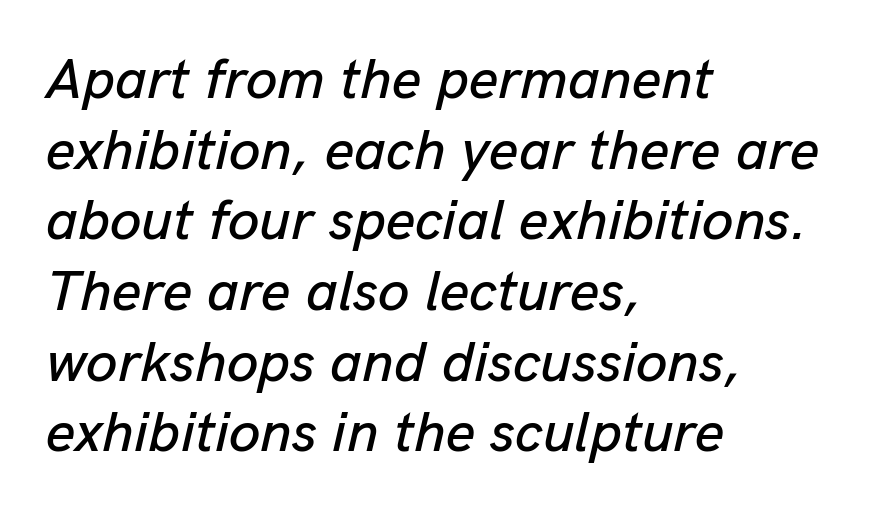
Nobody touched the tracking dial on this one. Looks like regular typesetting: each glyph gets only the width it needs. The font's italic variant was chosen for this text. Quick note: underline off. Which margin do the lines hug? The left one — the right edge is uneven.
